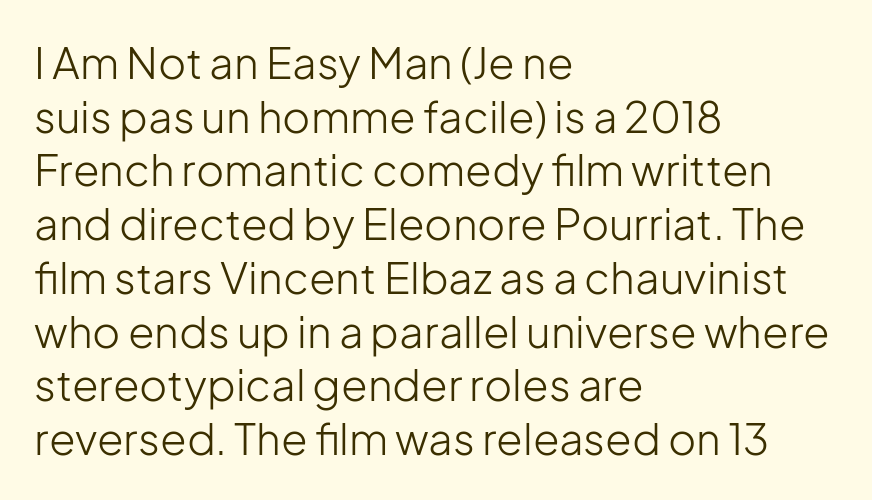
Q: Is the text bold? A: No.
Q: Is the text italic (slanted)? A: No, it is upright.
Q: Is the typeface a serif or a sans-serif typeface? A: Sans-serif.
Q: Is the text underlined? A: No.
Q: How is the paragraph aligned? A: Left-aligned.
Q: Is the spacing between letters normal or unusually wide? A: Normal.
Q: Is the spacing between lines tight, normal or loose? A: Normal.
Q: Width (condensed, normal, or wide)? A: Normal.
Q: Stroke contrast? A: Low.
Q: x-height? A: Medium.
Q: Monospaced? A: No.
